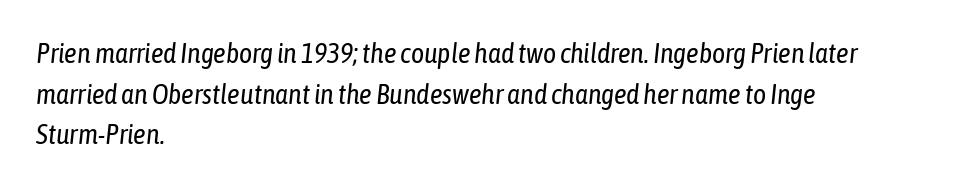
{"italic": "yes", "lean": "right", "slant_degrees": 6, "bold": "no", "weight": "regular", "width": "condensed", "stroke_contrast": "low", "x_height": "medium", "monospaced": "no", "underline": "no", "align": "left", "line_spacing": "normal", "line_spacing_ratio": 1.45, "letter_spacing": "normal", "letter_spacing_em": 0.0, "glyph_px": 28}
